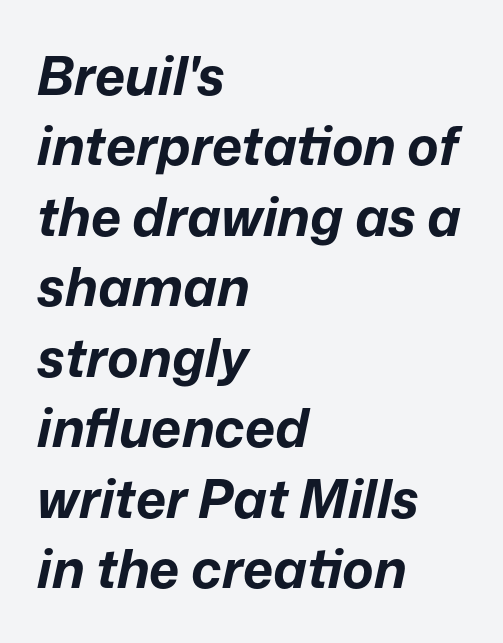
The image shows 53 px bold type, italic (leaning right); set left-aligned, normal line spacing (1.33x), normal letter spacing, not underlined; low stroke contrast and a medium x-height.
